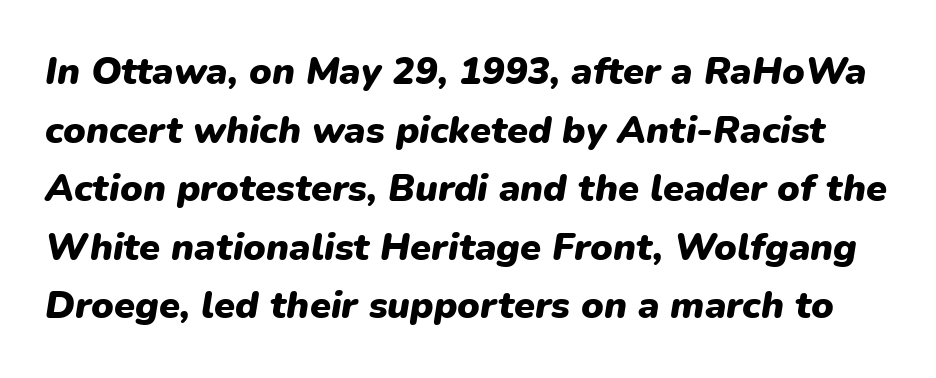
The passage shown leans; its letterforms are oblique. Evenly set lines give the paragraph a standard silhouette. The rendering uses natural spacing where letterforms have individual widths. As a designer I'd log this as weight 700, bold.
